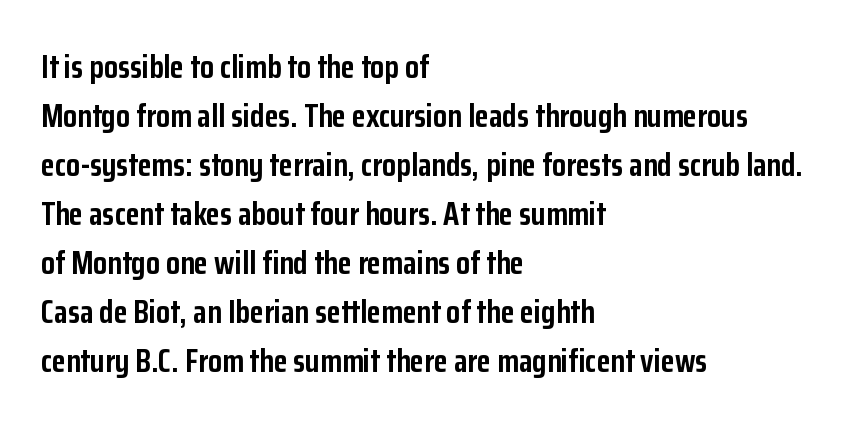
Does the leading feel generous? No, just average. The passage shown is typeset with a sans-serif family. Descenders are the only things crossing below the line. Caption: bold face, heavy strokes. A classic flush-left, rag-right setting is used for this passage.
